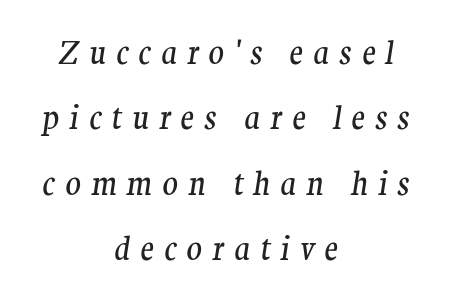
Q: Is the text bold? A: No.
Q: Is the text italic (slanted)? A: Yes, it leans right by about 9 degrees.
Q: Is the typeface a serif or a sans-serif typeface? A: Serif.
Q: Is the text underlined? A: No.
Q: How is the paragraph aligned? A: Centered.
Q: Is the spacing between letters normal or unusually wide? A: Unusually wide.
Q: Is the spacing between lines tight, normal or loose? A: Loose.
Q: Width (condensed, normal, or wide)? A: Normal.
Q: Stroke contrast? A: Medium.
Q: x-height? A: Medium.
Q: Monospaced? A: No.
